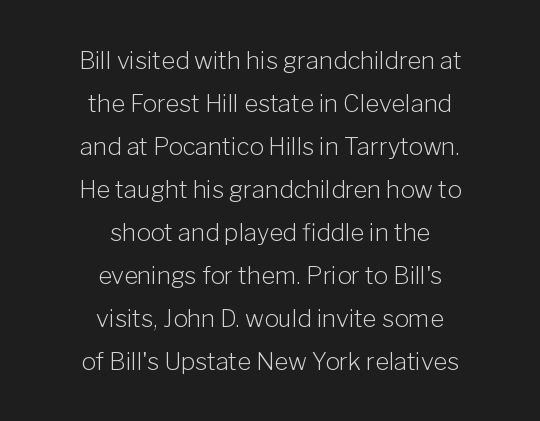
{"italic": "no", "bold": "no", "underline": "no", "align": "center", "line_spacing_ratio": 1.79, "letter_spacing": "normal", "letter_spacing_em": 0.0, "glyph_px": 24}
